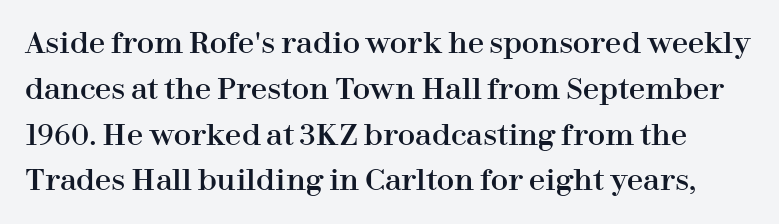
The image shows 29 px serif type, upright; set normal line spacing (1.58x), normal letter spacing, not underlined; high stroke contrast and a medium x-height.
